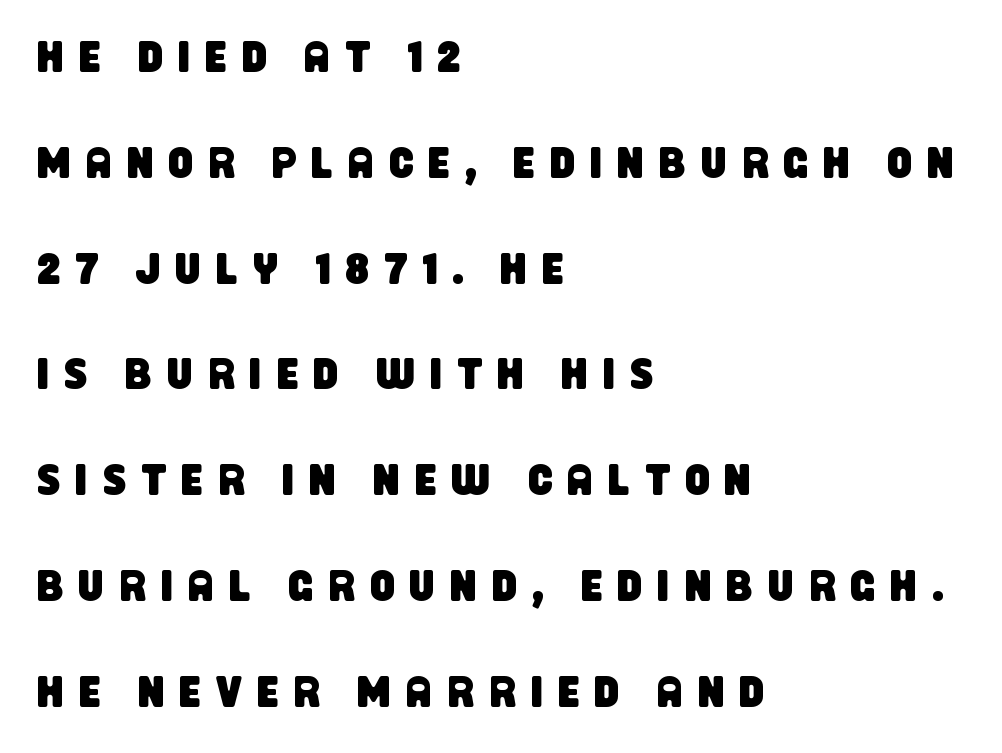
Q: Is the typeface a serif or a sans-serif typeface? A: Sans-serif.
Q: Is the text underlined? A: No.
Q: How is the paragraph aligned? A: Left-aligned.
Q: Is the spacing between letters normal or unusually wide? A: Unusually wide.
Q: Is the spacing between lines tight, normal or loose? A: Loose.
Q: Width (condensed, normal, or wide)? A: Condensed.
Q: Stroke contrast? A: Low.
Q: x-height? A: Large.
Q: Monospaced? A: No.
